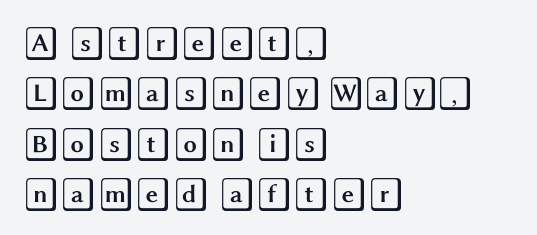
The image shows 34 px wide type, upright; set left-aligned, normal line spacing (1.48x), normal letter spacing, not underlined; a large x-height.
